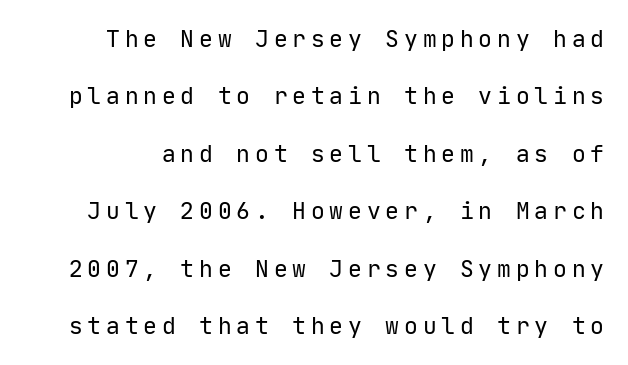
{"italic": "no", "bold": "no", "underline": "no", "line_spacing": "loose", "line_spacing_ratio": 2.5, "letter_spacing": "wide", "letter_spacing_em": 0.21, "glyph_px": 23}
